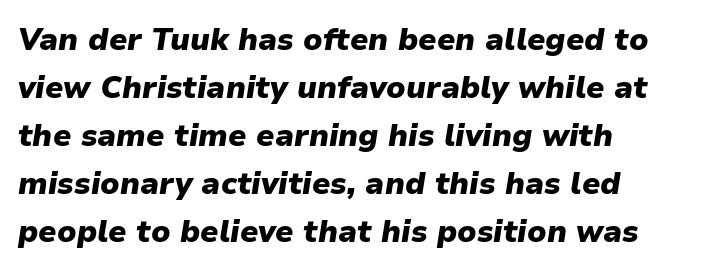
Q: Is the text bold? A: Yes.
Q: Is the text italic (slanted)? A: Yes, it leans right by about 9 degrees.
Q: Is the text underlined? A: No.
Q: How is the paragraph aligned? A: Left-aligned.
Q: Is the spacing between letters normal or unusually wide? A: Normal.
Q: Is the spacing between lines tight, normal or loose? A: Normal.
Q: Width (condensed, normal, or wide)? A: Normal.
Q: Stroke contrast? A: Low.
Q: x-height? A: Medium.
Q: Monospaced? A: No.
